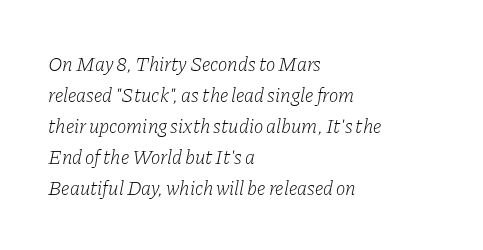
Check the space under the baseline: it is left empty. The rendering applies a slant to the glyphs. The typesetter chose a ragged-right arrangement here. Letters have the restrained weight of plain body copy at most. There is no visible air inserted between adjacent glyphs.
